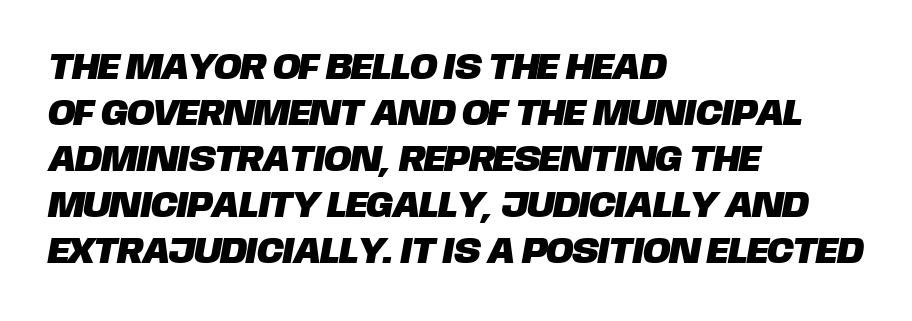
Q: Is the typeface a serif or a sans-serif typeface? A: Sans-serif.
Q: Is the text underlined? A: No.
Q: How is the paragraph aligned? A: Left-aligned.
Q: Is the spacing between letters normal or unusually wide? A: Normal.
Q: Width (condensed, normal, or wide)? A: Normal.
Q: Stroke contrast? A: Low.
Q: x-height? A: Large.
Q: Monospaced? A: No.
